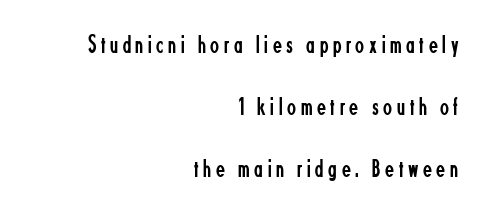
Layout note: lines flush right. The space between consecutive lines is lavish. The lettering stays uniformly vertical, giving the passage a roman look. Words float on clear page, feet unadorned. Is the stroke heavy? The answer is a plain regular-or-lighter.
